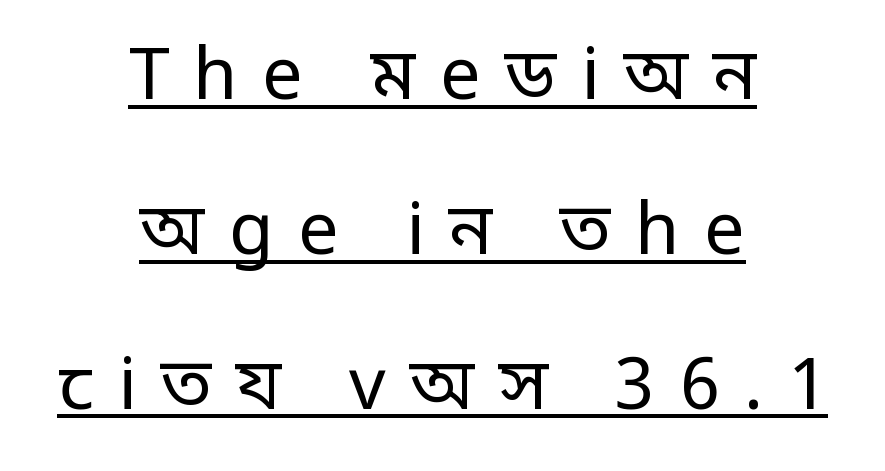
Q: Is the text bold? A: No.
Q: Is the text italic (slanted)? A: No, it is upright.
Q: Is the typeface a serif or a sans-serif typeface? A: Sans-serif.
Q: Is the text underlined? A: Yes.
Q: How is the paragraph aligned? A: Centered.
Q: Is the spacing between letters normal or unusually wide? A: Unusually wide.
Q: Is the spacing between lines tight, normal or loose? A: Loose.
Q: Width (condensed, normal, or wide)? A: Condensed.
Q: Stroke contrast? A: Low.
Q: Monospaced? A: No.
